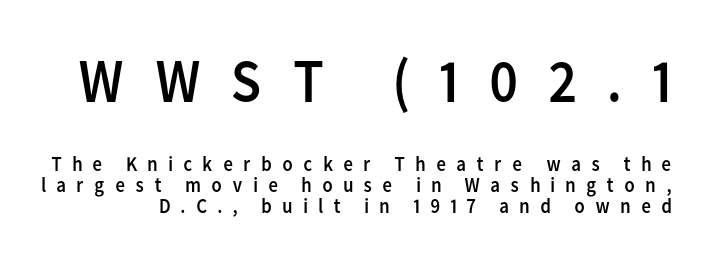
Q: Is the text bold? A: No.
Q: Is the text italic (slanted)? A: No, it is upright.
Q: Is the typeface a serif or a sans-serif typeface? A: Sans-serif.
Q: Is the text underlined? A: No.
Q: Is the spacing between letters normal or unusually wide? A: Unusually wide.
Q: Is the spacing between lines tight, normal or loose? A: Tight.
Q: Which block of text is set in a larger size, the first (top) or the second (bottom)? A: The first (top) one.
Q: Width (condensed, normal, or wide)? A: Normal.
Q: Stroke contrast? A: Low.
Q: x-height? A: Medium.
Q: Monospaced? A: No.
